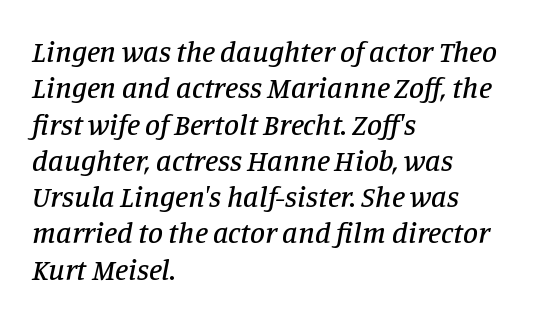
This sample uses a serif face. Visually the block forms a straight wall on the left and a jagged coastline on the right. Does the lettering tilt? It does — this is italic. Varying glyph widths throughout — classic text-font behaviour. Spacing between characters is what you'd get straight out of the box. The foot of each line stays bare and open.
